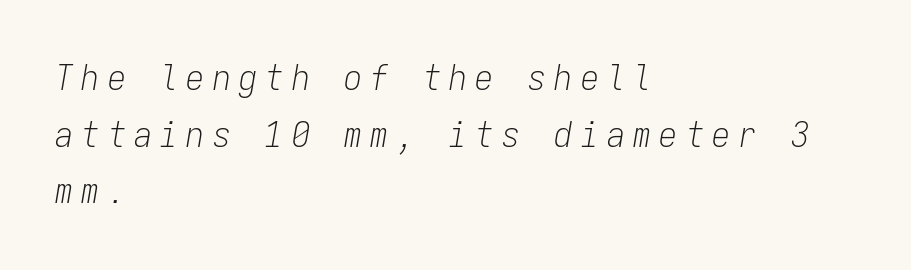
{"italic": "yes", "lean": "right", "slant_degrees": 9, "bold": "no", "weight": "light", "width": "condensed", "stroke_contrast": "low", "x_height": "medium", "monospaced": "yes", "underline": "no", "align": "left", "line_spacing": "normal", "line_spacing_ratio": 1.57, "letter_spacing": "wide", "letter_spacing_em": 0.23, "glyph_px": 36}
